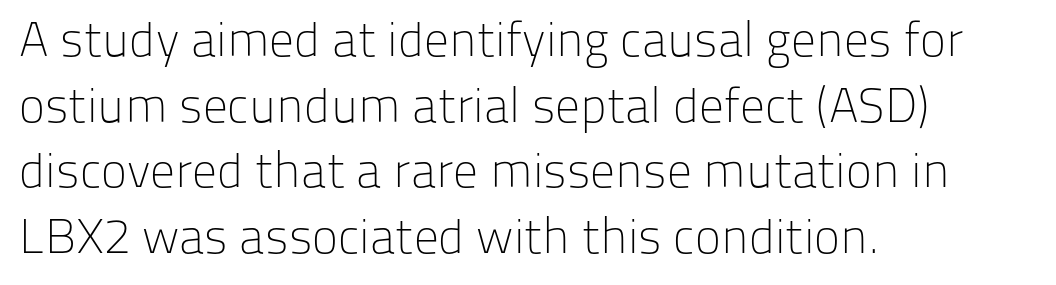
Q: Is the text bold? A: No.
Q: Is the text italic (slanted)? A: No, it is upright.
Q: Is the typeface a serif or a sans-serif typeface? A: Sans-serif.
Q: Is the text underlined? A: No.
Q: How is the paragraph aligned? A: Left-aligned.
Q: Is the spacing between letters normal or unusually wide? A: Normal.
Q: Is the spacing between lines tight, normal or loose? A: Normal.
Q: Width (condensed, normal, or wide)? A: Normal.
Q: Stroke contrast? A: Low.
Q: x-height? A: Medium.
Q: Monospaced? A: No.
